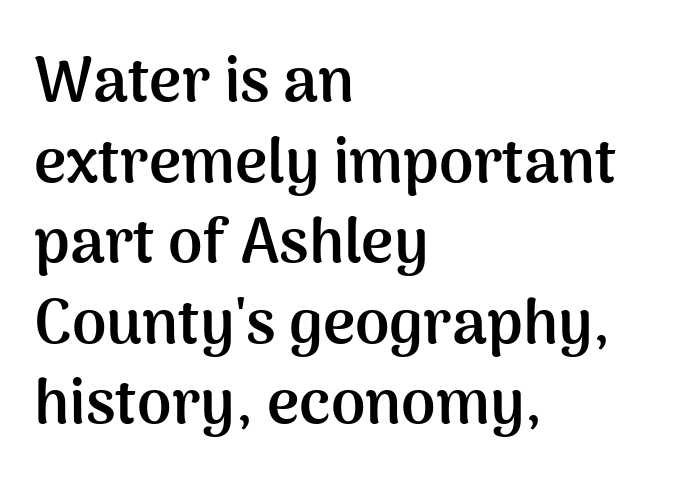
The image shows 62 px semibold sans-serif type, upright; set left-aligned, normal line spacing (1.3x), normal letter spacing, not underlined; medium stroke contrast and a medium x-height.
